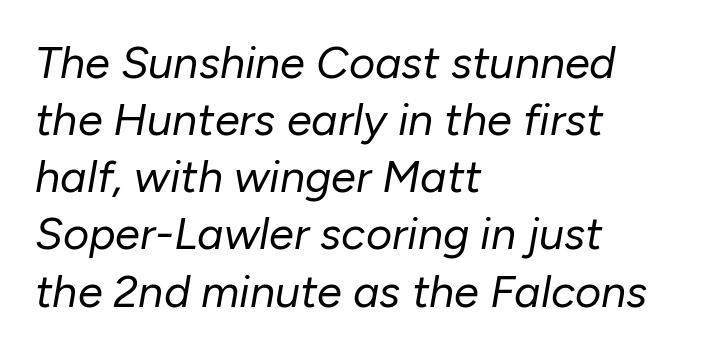
Q: Is the text bold? A: No.
Q: Is the text italic (slanted)? A: Yes, it leans right by about 10 degrees.
Q: Is the text underlined? A: No.
Q: How is the paragraph aligned? A: Left-aligned.
Q: Is the spacing between letters normal or unusually wide? A: Normal.
Q: Is the spacing between lines tight, normal or loose? A: Normal.
Q: Width (condensed, normal, or wide)? A: Normal.
Q: Stroke contrast? A: Low.
Q: x-height? A: Medium.
Q: Monospaced? A: No.
